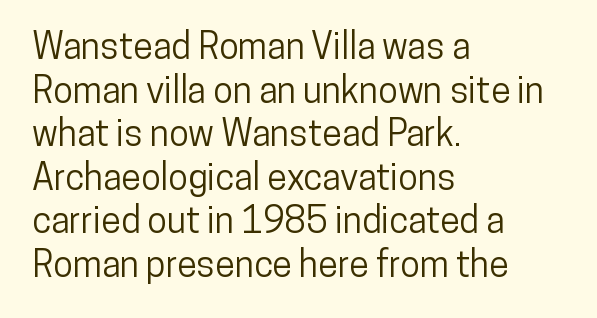
Looks like regular typesetting: each glyph gets only the width it needs. This sample is left-justified, so line endings fall wherever the words run out. The rendering keeps characters at their native spacing. Descenders hang freely into open space. This is the regular roman posture of the typeface.
